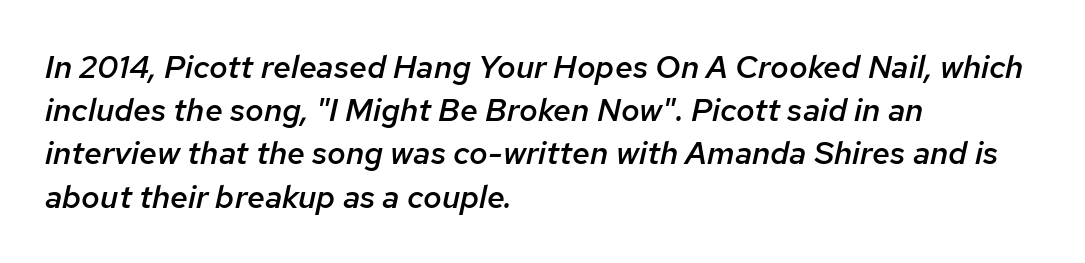
Q: Is the text bold? A: Semi-bold.
Q: Is the text italic (slanted)? A: Yes, it leans right by about 12 degrees.
Q: Is the text underlined? A: No.
Q: How is the paragraph aligned? A: Left-aligned.
Q: Is the spacing between letters normal or unusually wide? A: Normal.
Q: Is the spacing between lines tight, normal or loose? A: Normal.
Q: Width (condensed, normal, or wide)? A: Normal.
Q: Stroke contrast? A: Low.
Q: x-height? A: Medium.
Q: Monospaced? A: No.
